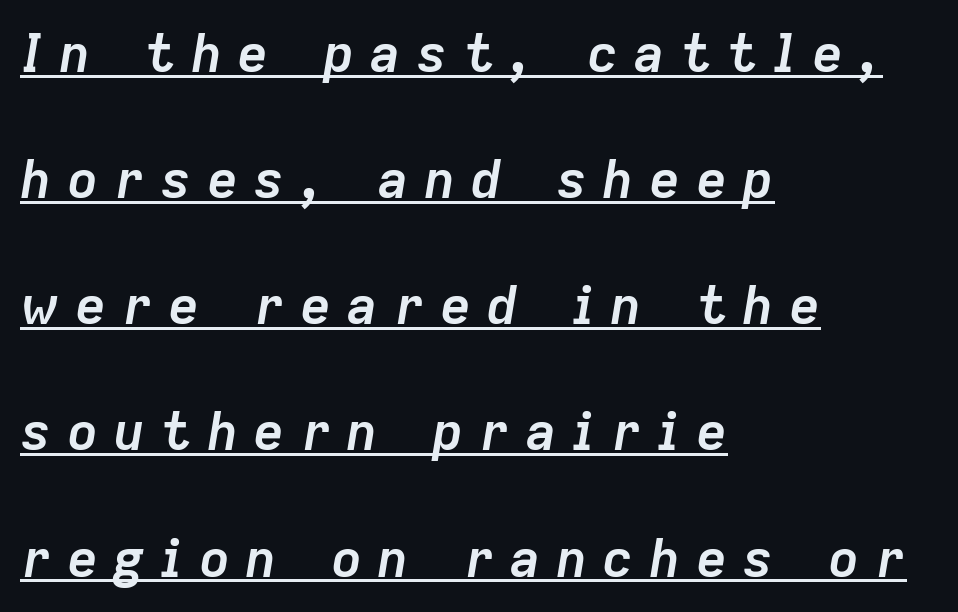
{"italic": "yes", "lean": "right", "slant_degrees": 9, "bold": "yes", "weight": "semibold", "width": "normal", "stroke_contrast": "low", "x_height": "medium", "monospaced": "no", "underline": "yes", "align": "left", "line_spacing": "loose", "line_spacing_ratio": 2.38, "letter_spacing": "wide", "letter_spacing_em": 0.28, "glyph_px": 53}
